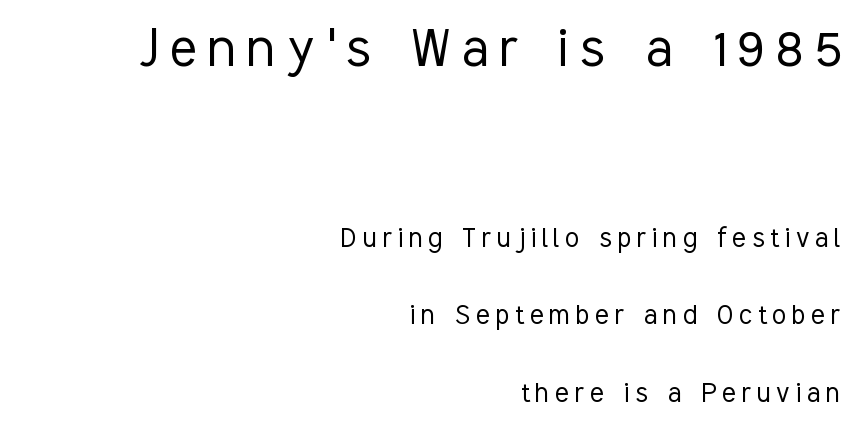
The image shows 63 px light, condensed sans-serif type, upright; set right-aligned, loose line spacing (2.42x), not underlined; the first (top) block is 1.97x larger; low stroke contrast and a medium x-height.
